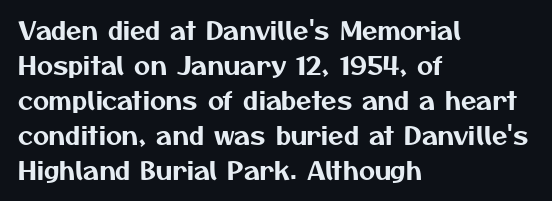
The image shows 25 px text type; set left-aligned, normal line spacing (1.4x), normal letter spacing, not underlined.
